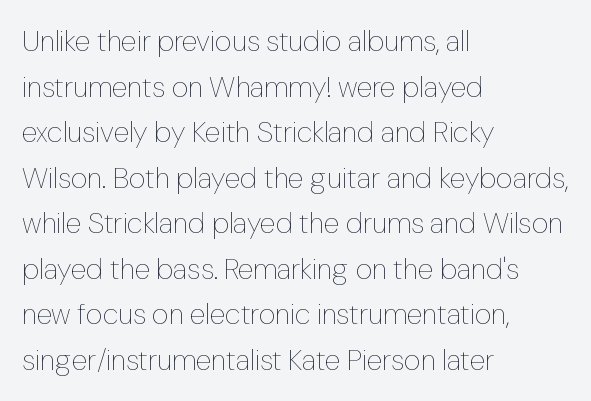
{"italic": "no", "bold": "no", "weight": "thin", "width": "normal", "stroke_contrast": "low", "x_height": "medium", "monospaced": "no", "underline": "no", "align": "left", "line_spacing": "normal", "line_spacing_ratio": 1.57, "letter_spacing": "normal", "letter_spacing_em": 0.0, "glyph_px": 29}
